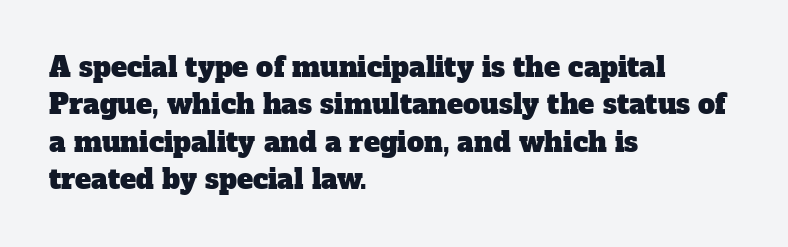
{"underline": "no", "align": "left", "line_spacing": "normal", "line_spacing_ratio": 1.38, "letter_spacing": "normal", "letter_spacing_em": 0.0, "glyph_px": 27}
